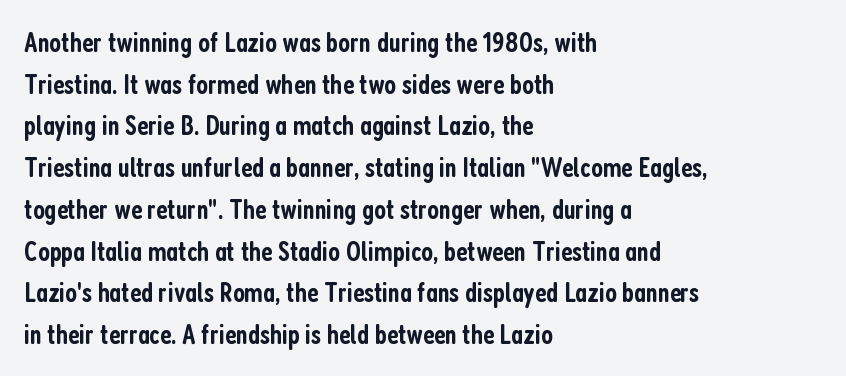
Italic? Not at all — the glyphs are vertical. There is no visible air inserted between adjacent glyphs. The leading is moderate, giving the passage an even texture. Honestly, there is no underline to notice here at all.
